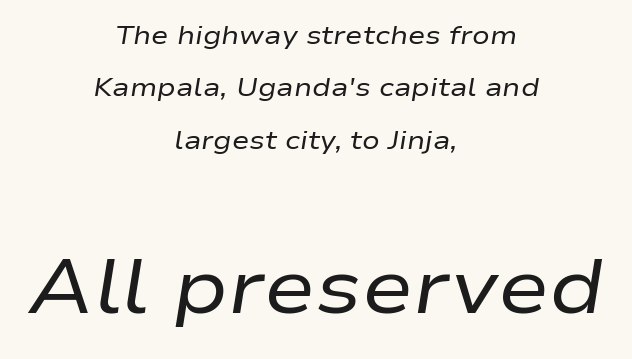
The image shows 77 px regular-weight, wide type, italic (leaning right); set centered, loose line spacing (2.01x), normal letter spacing, not underlined; the second (bottom) block is 2.96x larger; low stroke contrast and a medium x-height.
